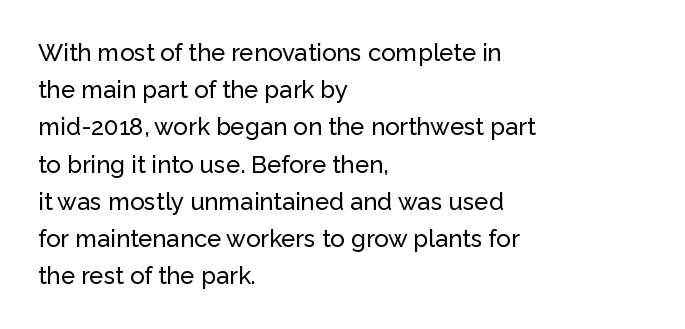
Interline gaps are of average width in this sample. The letters stand upright; this is a roman face. The face used here is rendered with its standard letterfit. Leftover space on each line is placed entirely after the last word. Beneath every word, the page is bare.
